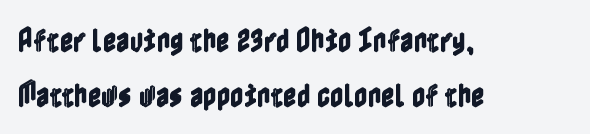
This rendering uses left alignment, leaving the right contour irregular. Successive baselines arrive slowly, with a big drop between each. The letters stand upright; this is a roman face. Observe the ordinary spacing: letters are neighbours, not strangers. Beneath every word, the page is bare.
